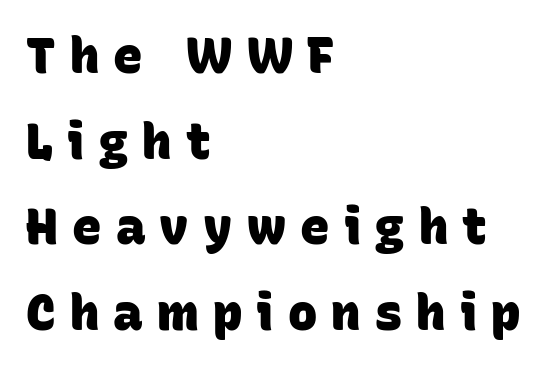
{"serif": "no", "bold": "yes", "weight": "heavy", "width": "normal", "stroke_contrast": "low", "x_height": "large", "monospaced": "no", "underline": "no", "align": "left", "line_spacing_ratio": 1.75, "letter_spacing": "wide", "letter_spacing_em": 0.29, "glyph_px": 49}
